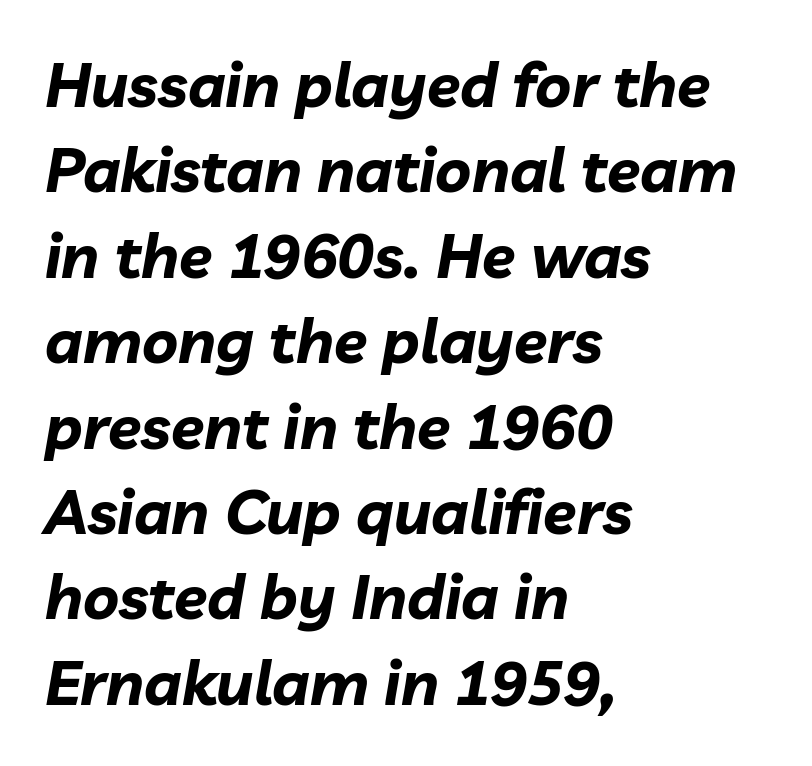
Q: Is the text bold? A: Yes.
Q: Is the text italic (slanted)? A: Yes, it leans right by about 10 degrees.
Q: Is the text underlined? A: No.
Q: How is the paragraph aligned? A: Left-aligned.
Q: Is the spacing between letters normal or unusually wide? A: Normal.
Q: Is the spacing between lines tight, normal or loose? A: Normal.
Q: Width (condensed, normal, or wide)? A: Normal.
Q: Stroke contrast? A: Low.
Q: x-height? A: Medium.
Q: Monospaced? A: No.
